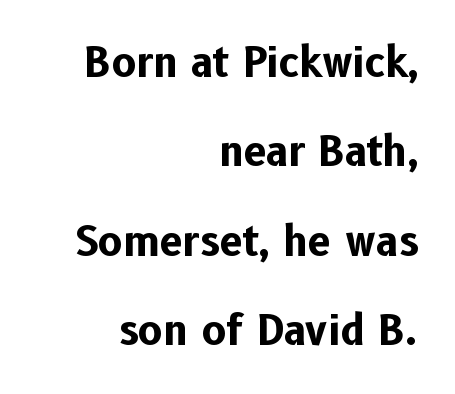
{"serif": "no", "italic": "no", "bold": "yes", "weight": "bold", "width": "normal", "stroke_contrast": "low", "x_height": "medium", "monospaced": "no", "underline": "no", "align": "right", "line_spacing": "loose", "line_spacing_ratio": 2.18, "letter_spacing": "normal", "letter_spacing_em": 0.0, "glyph_px": 41}
